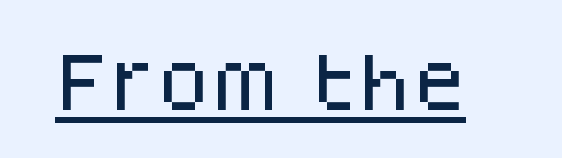
The image shows 62 px sans-serif type, upright; set normal letter spacing, underlined; low stroke contrast and a large x-height.
